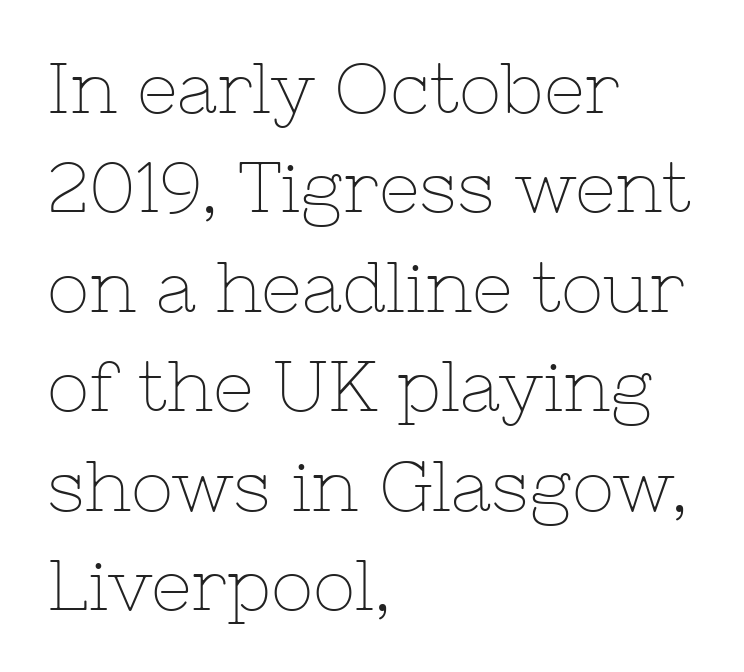
Q: Is the text bold? A: No.
Q: Is the text italic (slanted)? A: No, it is upright.
Q: Is the typeface a serif or a sans-serif typeface? A: Serif.
Q: Is the text underlined? A: No.
Q: How is the paragraph aligned? A: Left-aligned.
Q: Is the spacing between letters normal or unusually wide? A: Normal.
Q: Is the spacing between lines tight, normal or loose? A: Normal.
Q: Width (condensed, normal, or wide)? A: Normal.
Q: Stroke contrast? A: Low.
Q: x-height? A: Medium.
Q: Monospaced? A: No.
